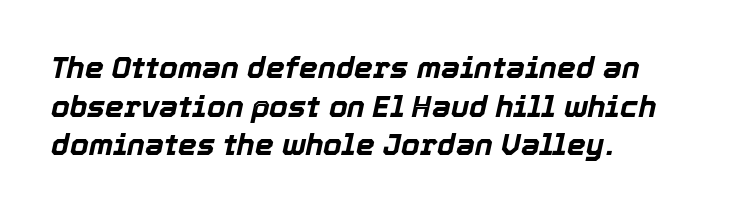
Q: Is the text bold? A: Yes.
Q: Is the text italic (slanted)? A: Yes, it leans right by about 12 degrees.
Q: Is the text underlined? A: No.
Q: How is the paragraph aligned? A: Left-aligned.
Q: Is the spacing between letters normal or unusually wide? A: Normal.
Q: Is the spacing between lines tight, normal or loose? A: Normal.
Q: Width (condensed, normal, or wide)? A: Normal.
Q: x-height? A: Medium.
Q: Monospaced? A: No.
